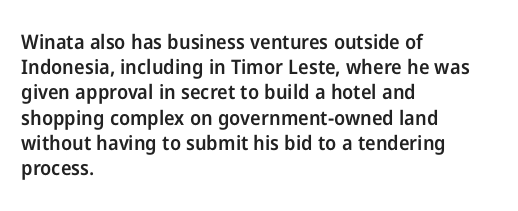
Caption: multi-line text, flush left, ragged right. Is the type bold? Partly — it's a semibold, heavier than regular but not fully bold. The rendering keeps characters at their native spacing. Is there any slant? The stems are plumb. Compared with typical paragraphs, the rows here are spaced about the same.
